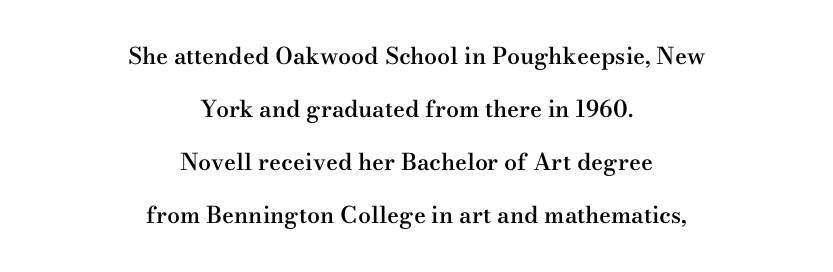
The image shows 23 px text type, upright; set centered, loose line spacing (2.31x), normal letter spacing, not underlined.
